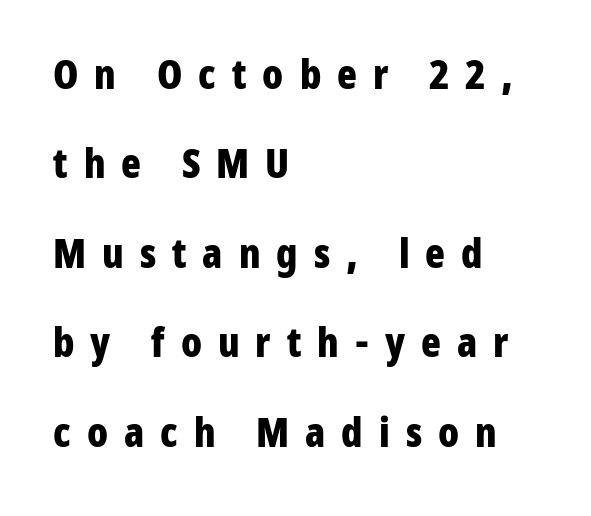
{"serif": "no", "italic": "no", "bold": "yes", "weight": "bold", "width": "condensed", "stroke_contrast": "low", "x_height": "medium", "monospaced": "no", "underline": "no", "align": "left", "line_spacing": "loose", "line_spacing_ratio": 2.18, "letter_spacing": "wide", "letter_spacing_em": 0.39, "glyph_px": 41}
